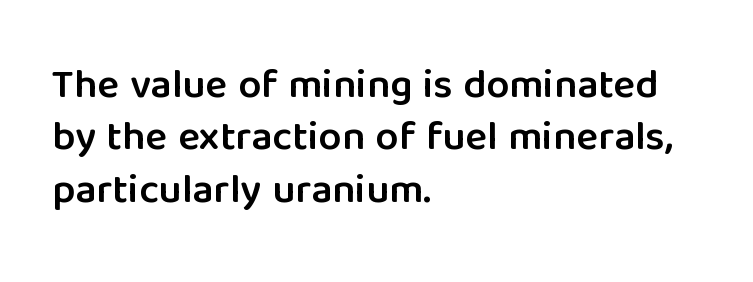
{"serif": "no", "italic": "no", "bold": "semi", "weight": "semibold", "width": "normal", "stroke_contrast": "low", "x_height": "medium", "monospaced": "no", "underline": "no", "align": "left", "line_spacing": "normal", "line_spacing_ratio": 1.28, "letter_spacing": "normal", "letter_spacing_em": 0.0, "glyph_px": 41}
